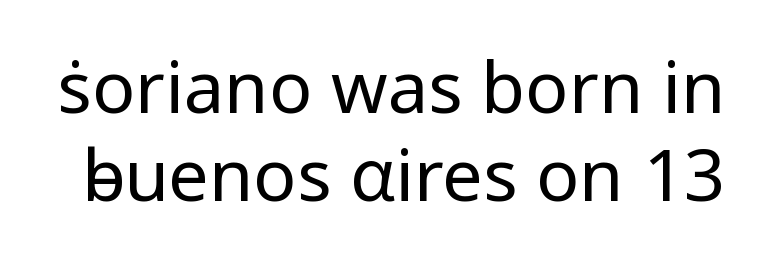
The zone under the glyphs is completely vacant. Between one letter and the next there's only the usual sliver of space. Quick note: not italic, upright. Letterform terminals end flat and unadorned throughout the passage. Stroke thickness stays within the range of a standard reading face or lighter. This sample has the flowing, uneven cadence of proportional lettering.
